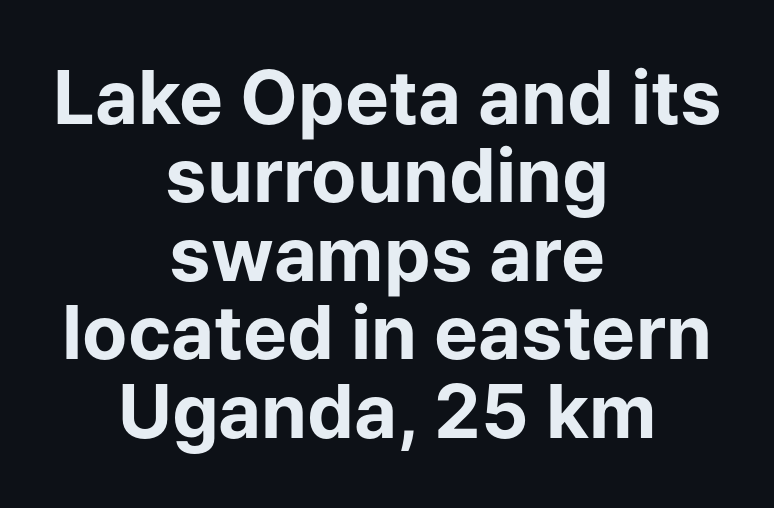
Students, note that the glyphs here touch the page at normal intervals. Notice how the stems are strictly vertical — no italics here. The passage shown is typeset with a sans-serif family. Horizontal bands of white between lines are thin slivers. The rendering uses a bold face; every stroke is thick and dark. Short and long lines alike share a common midpoint.
